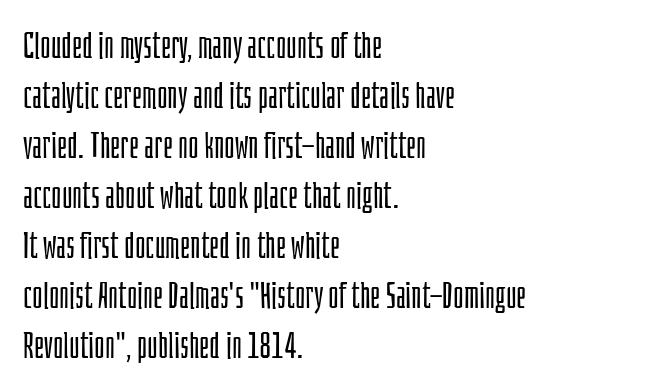
The image shows 36 px light, condensed sans-serif type, upright; set left-aligned, normal line spacing (1.39x), normal letter spacing, not underlined; low stroke contrast and a large x-height.
